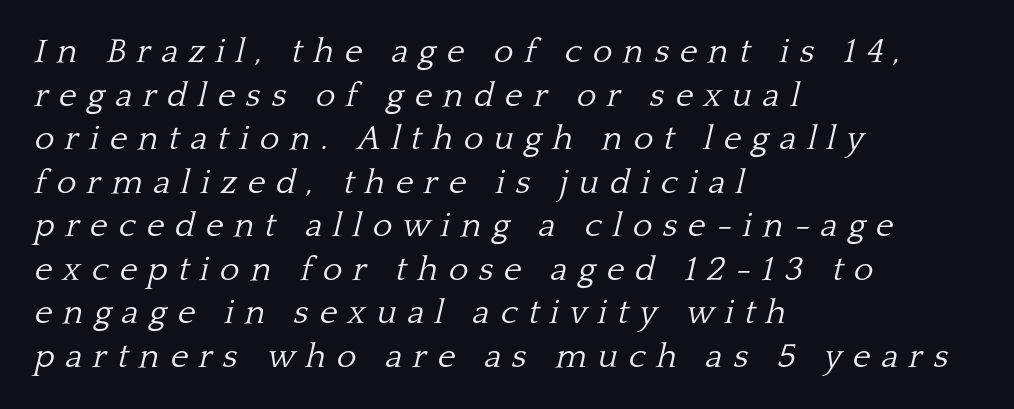
The strokes are not fattened; the text isn't bold. A clean baseline with only descenders dipping below it. These lines have a slow, spaced-out rhythm from letter to letter. The face used here is proportionally spaced, like ordinary book or web type. A typesetter would call this leading conventional body-copy spacing. Letterform terminals end in serifs throughout the passage.
